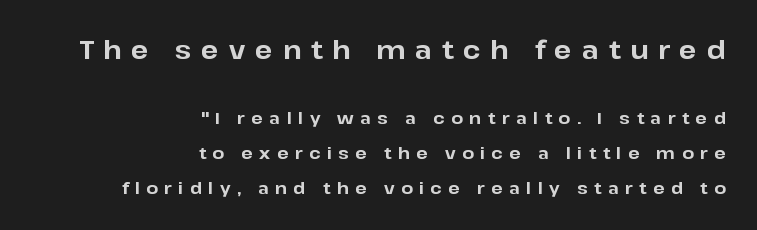
Q: Is the text bold? A: Yes.
Q: Is the text italic (slanted)? A: No, it is upright.
Q: Is the text underlined? A: No.
Q: How is the paragraph aligned? A: Right-aligned.
Q: Is the spacing between letters normal or unusually wide? A: Unusually wide.
Q: Is the spacing between lines tight, normal or loose? A: Loose.
Q: Which block of text is set in a larger size, the first (top) or the second (bottom)? A: The first (top) one.
